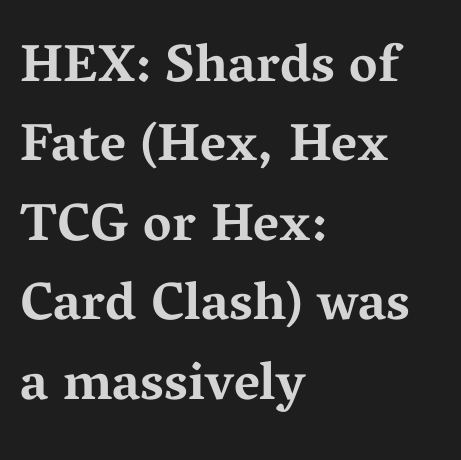
{"serif": "yes", "italic": "no", "bold": "yes", "weight": "bold", "width": "wide", "stroke_contrast": "medium", "x_height": "medium", "monospaced": "no", "underline": "no", "align": "left", "line_spacing": "normal", "line_spacing_ratio": 1.5, "letter_spacing": "normal", "letter_spacing_em": 0.0, "glyph_px": 53}
